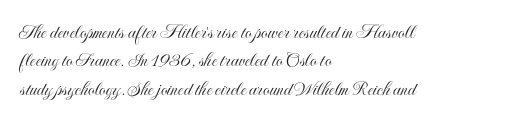
{"underline": "no", "align": "left", "line_spacing": "normal", "line_spacing_ratio": 1.35, "letter_spacing": "normal", "letter_spacing_em": 0.0, "glyph_px": 21}
